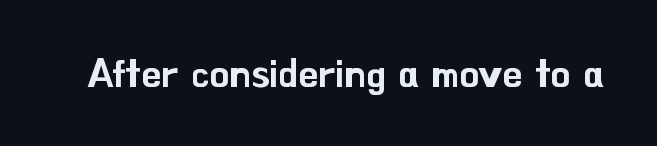
Q: Is the text italic (slanted)? A: No, it is upright.
Q: Is the typeface a serif or a sans-serif typeface? A: Sans-serif.
Q: Is the text underlined? A: No.
Q: Is the spacing between letters normal or unusually wide? A: Normal.
Q: Width (condensed, normal, or wide)? A: Normal.
Q: Stroke contrast? A: Low.
Q: x-height? A: Small.
Q: Monospaced? A: No.
